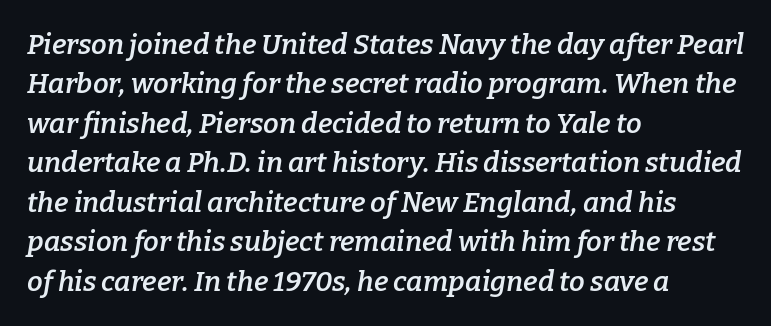
Q: Is the text bold? A: Semi-bold.
Q: Is the text italic (slanted)? A: Yes, it leans right by about 9 degrees.
Q: Is the typeface a serif or a sans-serif typeface? A: Serif.
Q: Is the text underlined? A: No.
Q: How is the paragraph aligned? A: Left-aligned.
Q: Is the spacing between letters normal or unusually wide? A: Normal.
Q: Is the spacing between lines tight, normal or loose? A: Normal.
Q: Width (condensed, normal, or wide)? A: Normal.
Q: Stroke contrast? A: Low.
Q: x-height? A: Medium.
Q: Monospaced? A: No.
